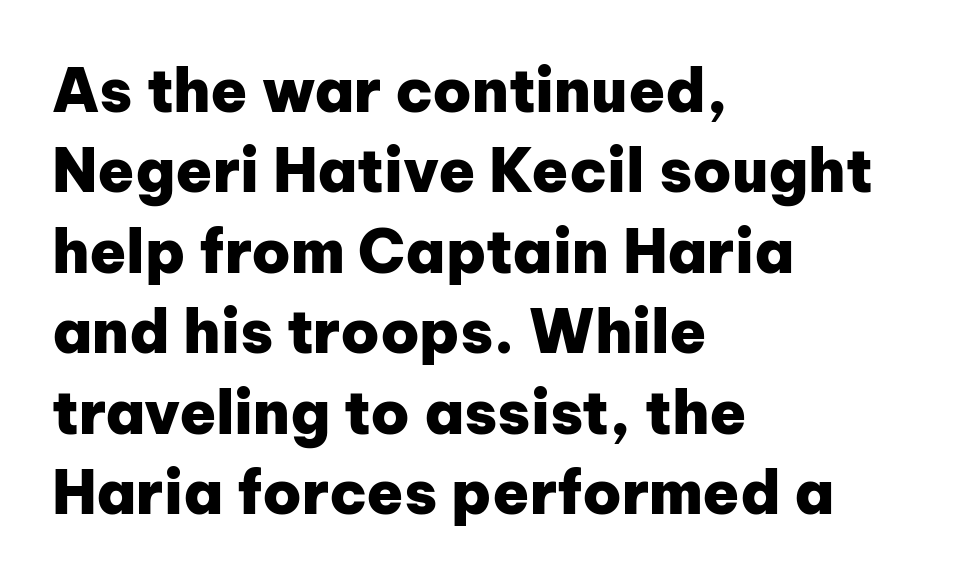
{"serif": "no", "italic": "no", "bold": "yes", "weight": "heavy", "width": "normal", "stroke_contrast": "low", "x_height": "medium", "monospaced": "no", "underline": "no", "align": "left", "line_spacing": "normal", "line_spacing_ratio": 1.34, "letter_spacing": "normal", "letter_spacing_em": 0.0, "glyph_px": 60}
